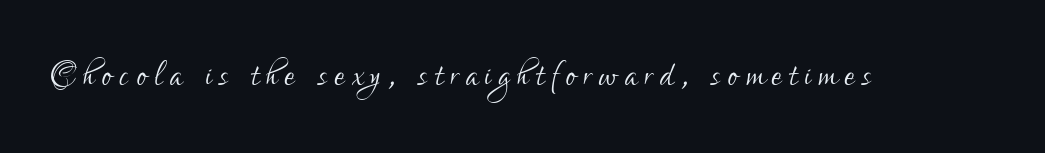
{"serif": "no", "bold": "no", "weight": "light", "width": "condensed", "stroke_contrast": "low", "x_height": "small", "monospaced": "no", "underline": "no", "glyph_px": 46}
